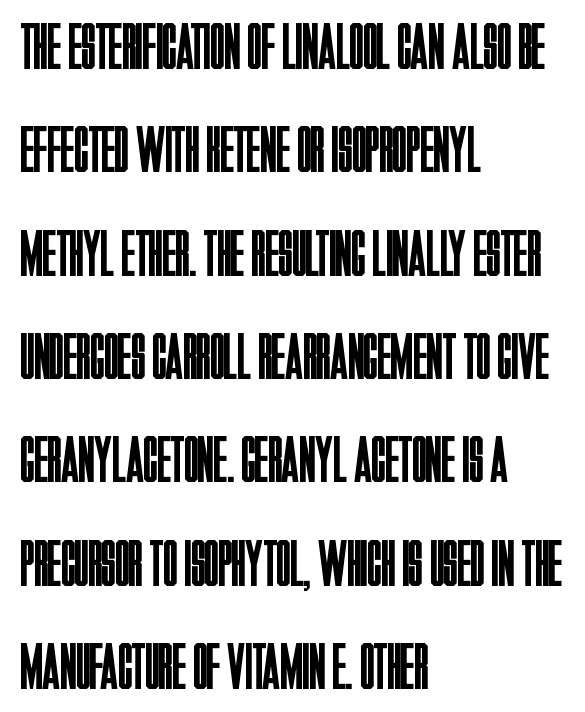
{"serif": "no", "italic": "no", "bold": "no", "weight": "regular", "width": "condensed", "stroke_contrast": "low", "x_height": "large", "monospaced": "no", "underline": "no", "align": "left", "line_spacing": "normal", "line_spacing_ratio": 1.59, "letter_spacing": "normal", "letter_spacing_em": 0.0, "glyph_px": 65}
